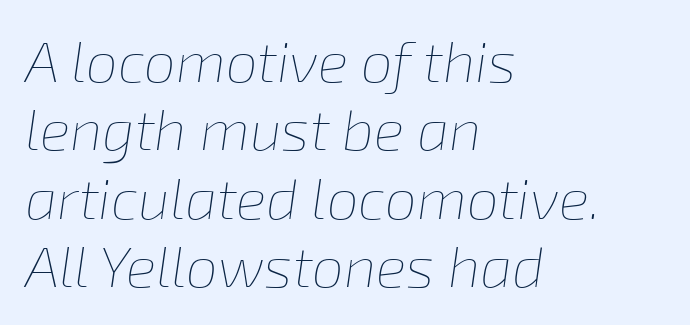
{"italic": "yes", "lean": "right", "slant_degrees": 8, "bold": "no", "weight": "thin", "width": "normal", "stroke_contrast": "low", "x_height": "medium", "monospaced": "no", "underline": "no", "align": "left", "line_spacing_ratio": 1.2, "letter_spacing": "normal", "letter_spacing_em": 0.0, "glyph_px": 57}
